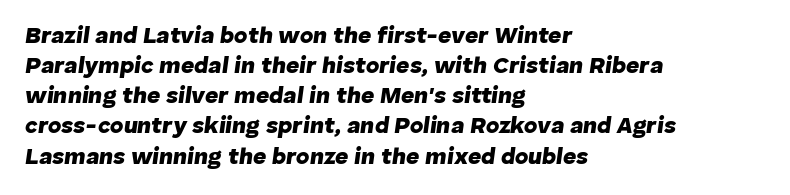
The image shows 23 px bold type, italic (leaning right); set left-aligned, normal line spacing (1.31x), normal letter spacing, not underlined.
